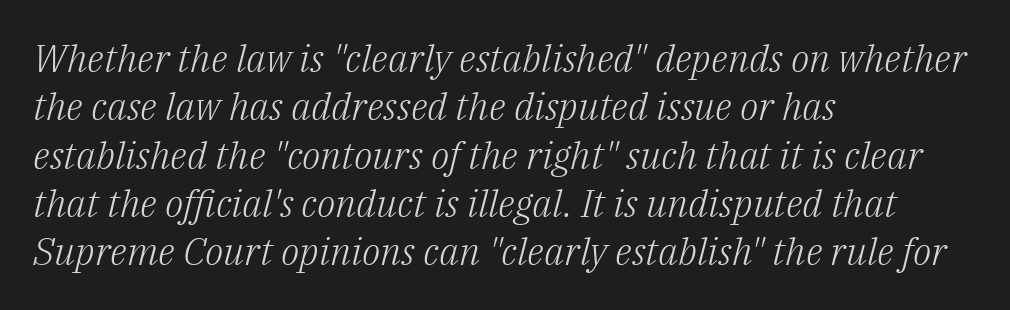
Think of a printed novel: that variable character pitch is what you see here. The specimen reads as italic at a glance. The strokes are not fattened; the text isn't bold. The area under the type is left untouched. The gaps between neighbouring characters are ordinary and unremarkable. Typeset ragged right — the left edge is the straight one.
